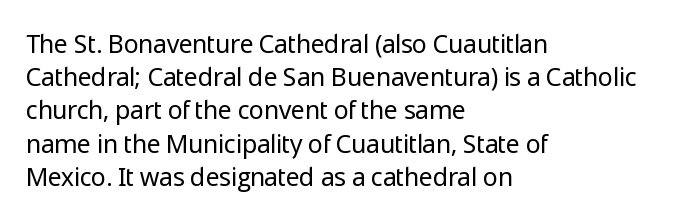
The image shows 25 px text type, upright; set left-aligned, normal line spacing (1.33x), normal letter spacing, not underlined.
